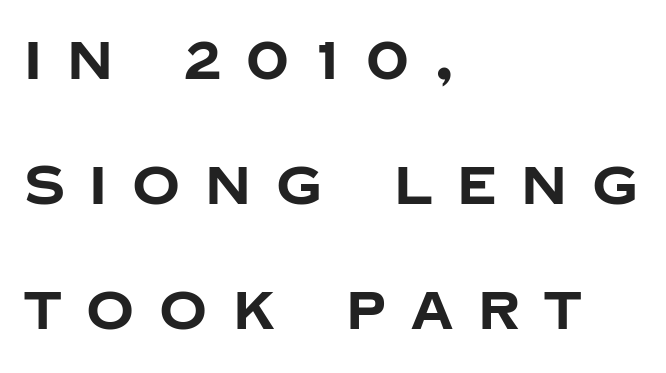
Tall strokes in this sample are plumb rather than angled. Weight check: bold — yes, fully. A sans-serif font was chosen for this passage. You could not count columns in this text — the font is proportionally spaced. Every row of glyphs begins at an identical x-position on the left. Each word looks stretched out because of the extra space between its letters.
